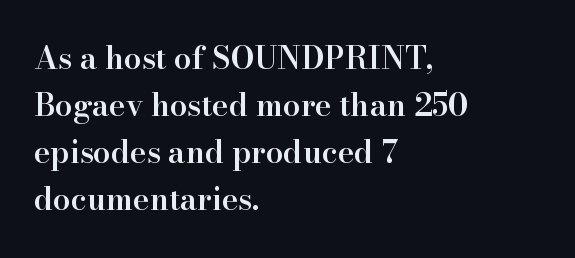
The image shows 31 px semibold serif type, upright; set left-aligned, normal line spacing (1.52x), normal letter spacing, not underlined; high stroke contrast and a small x-height.
